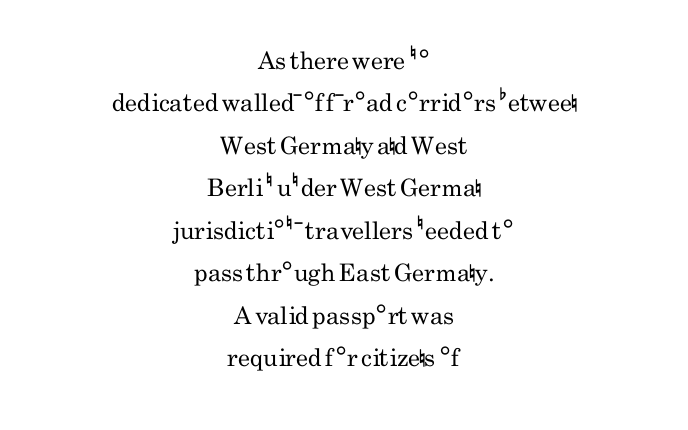
The image shows 24 px text type, upright; set centered, line spacing 1.77x, normal letter spacing, not underlined.
